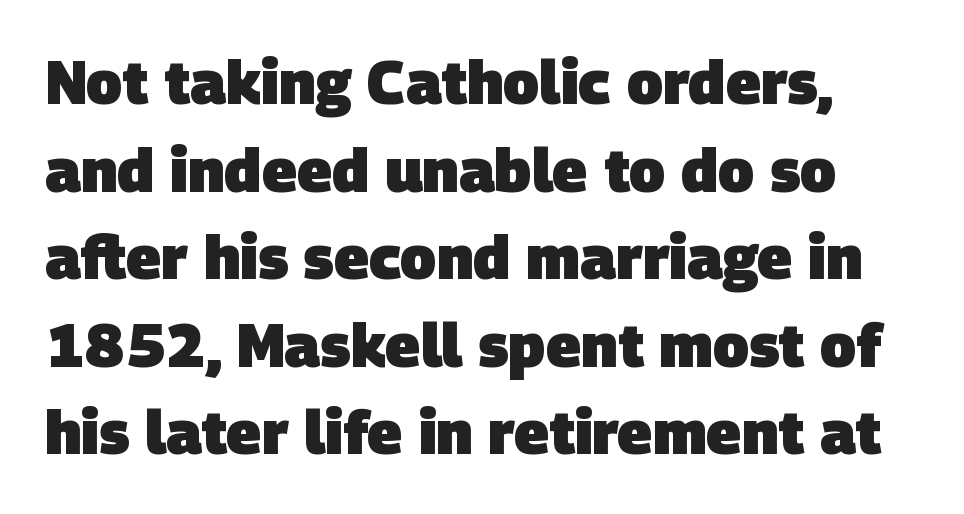
Type style note: lacks serifs. The glyphs have the mass of a bold cut. The rendering uses a moderate line-height, typical for paragraphs. Rule under the text: the space is simply empty. This sample has the flowing, uneven cadence of proportional lettering.
